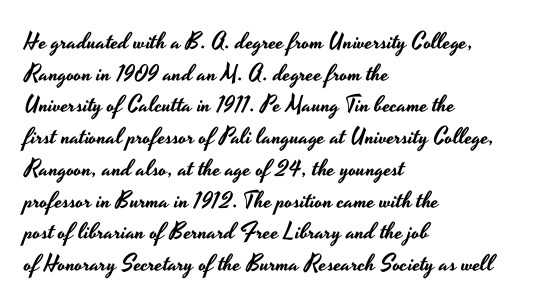
The image shows 23 px text type; set left-aligned, normal line spacing (1.38x), normal letter spacing, not underlined.
